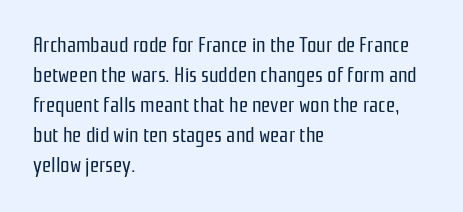
Q: Is the text bold? A: No.
Q: Is the text italic (slanted)? A: No, it is upright.
Q: Is the text underlined? A: No.
Q: How is the paragraph aligned? A: Left-aligned.
Q: Is the spacing between letters normal or unusually wide? A: Normal.
Q: Is the spacing between lines tight, normal or loose? A: Normal.
